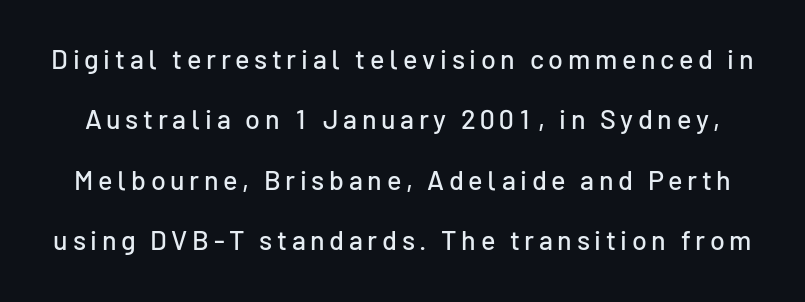
{"italic": "no", "underline": "no", "line_spacing": "loose", "line_spacing_ratio": 2.24, "glyph_px": 27}
